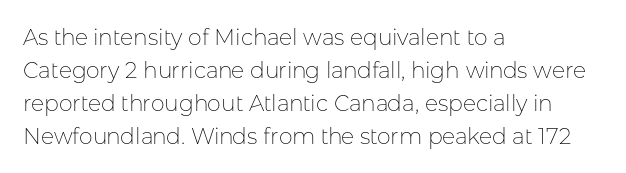
In terms of leading, this rendering sits right in the middle. Quick note: not italic, upright. Stems here are at most as thick as an everyday book face. Letter spacing: default.
